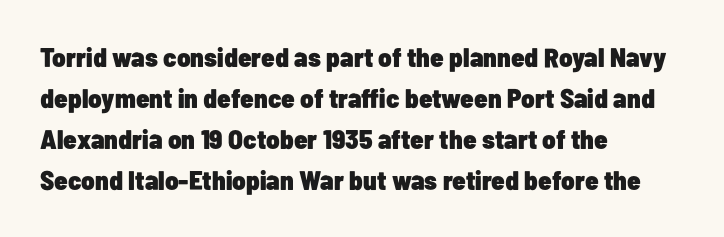
{"italic": "no", "bold": "yes", "underline": "no", "align": "left", "line_spacing": "normal", "line_spacing_ratio": 1.52, "letter_spacing": "normal", "letter_spacing_em": 0.0, "glyph_px": 27}
